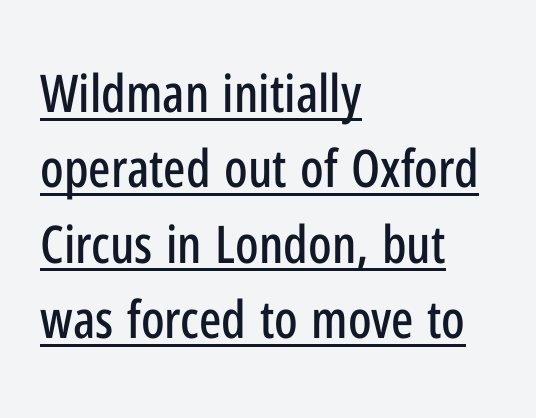
The image shows 52 px condensed sans-serif type, upright; set left-aligned, normal line spacing (1.45x), normal letter spacing, underlined; low stroke contrast and a medium x-height.
